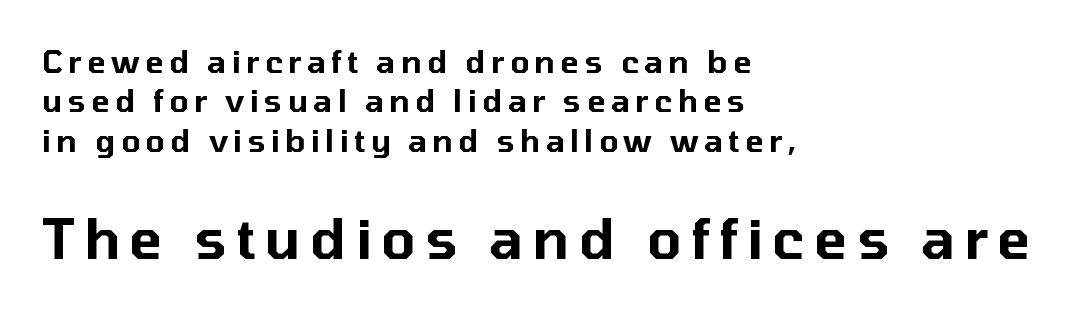
The image shows 55 px sans-serif type, upright; set left-aligned, normal line spacing (1.27x), not underlined; the second (bottom) block is 1.77x larger; low stroke contrast and a medium x-height.
